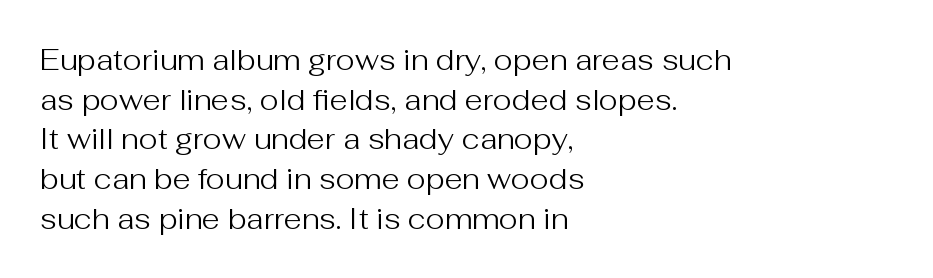
The image shows 29 px regular-weight sans-serif type, upright; set left-aligned, normal line spacing (1.37x), normal letter spacing, not underlined; medium stroke contrast and a medium x-height.
